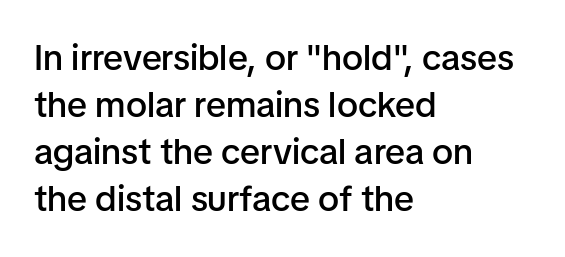
{"serif": "no", "italic": "no", "bold": "semi", "weight": "semibold", "width": "normal", "stroke_contrast": "low", "x_height": "medium", "monospaced": "no", "underline": "no", "align": "left", "line_spacing": "normal", "line_spacing_ratio": 1.31, "letter_spacing": "normal", "letter_spacing_em": 0.0, "glyph_px": 36}
